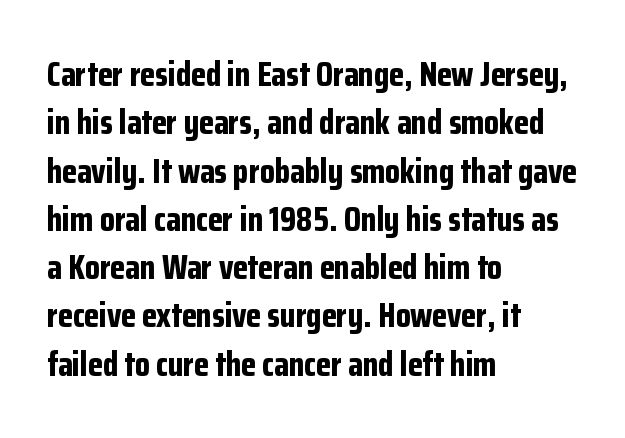
Q: Is the text bold? A: Yes.
Q: Is the text italic (slanted)? A: No, it is upright.
Q: Is the typeface a serif or a sans-serif typeface? A: Sans-serif.
Q: Is the text underlined? A: No.
Q: How is the paragraph aligned? A: Left-aligned.
Q: Is the spacing between letters normal or unusually wide? A: Normal.
Q: Is the spacing between lines tight, normal or loose? A: Normal.
Q: Width (condensed, normal, or wide)? A: Condensed.
Q: Stroke contrast? A: Low.
Q: x-height? A: Medium.
Q: Monospaced? A: No.
